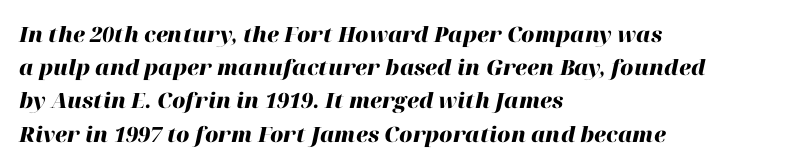
{"italic": "yes", "lean": "right", "slant_degrees": 12, "bold": "yes", "underline": "no", "align": "left", "line_spacing": "normal", "line_spacing_ratio": 1.58, "letter_spacing": "normal", "letter_spacing_em": 0.0, "glyph_px": 21}
